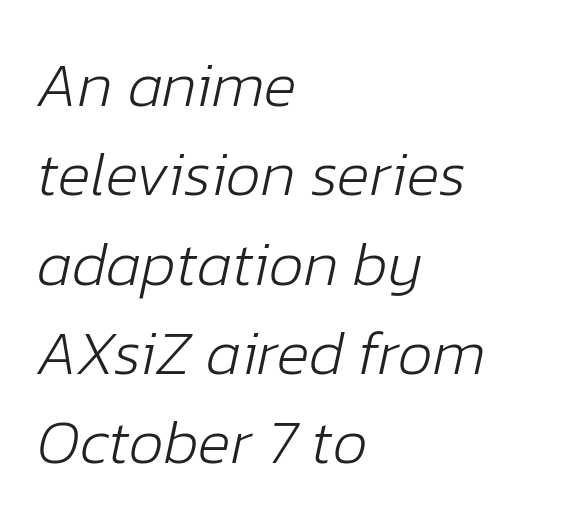
Default kerning and tracking; the words read as compact shapes. Looks like regular typesetting: each glyph gets only the width it needs. The cut favours lightness, reaching ordinary text weight at its darkest. The strip under each line holds only bare page. Regular leading. Characters are canted at an angle relative to the baseline's perpendicular.
